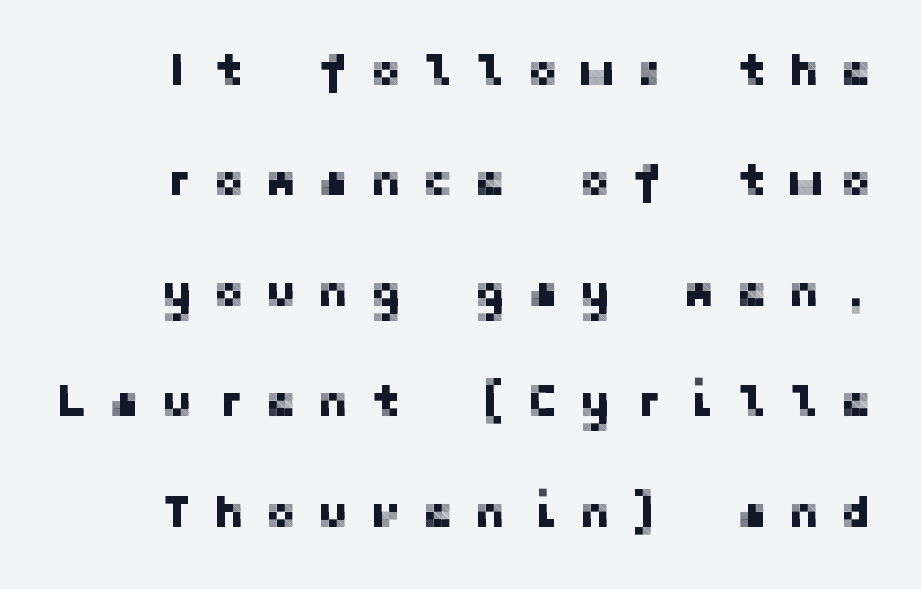
The image shows 46 px sans-serif type, upright; set loose line spacing (2.4x), unusually wide letter spacing (+0.47 em), not underlined; low stroke contrast and a medium x-height.
